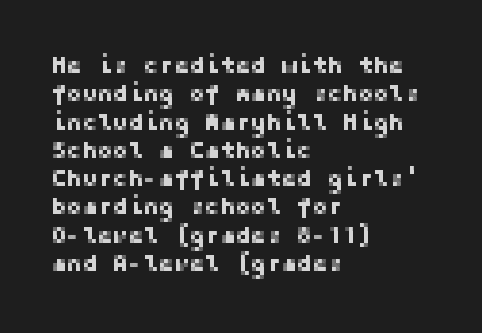
The image shows 23 px text type, upright; set left-aligned, line spacing 1.23x, normal letter spacing, not underlined.
